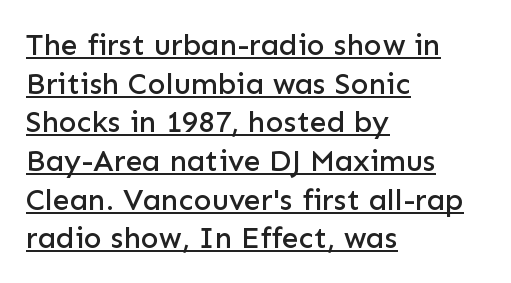
Q: Is the text italic (slanted)? A: No, it is upright.
Q: Is the typeface a serif or a sans-serif typeface? A: Sans-serif.
Q: Is the text underlined? A: Yes.
Q: How is the paragraph aligned? A: Left-aligned.
Q: Is the spacing between letters normal or unusually wide? A: Normal.
Q: Is the spacing between lines tight, normal or loose? A: Normal.
Q: Width (condensed, normal, or wide)? A: Normal.
Q: Stroke contrast? A: Low.
Q: x-height? A: Medium.
Q: Monospaced? A: No.
